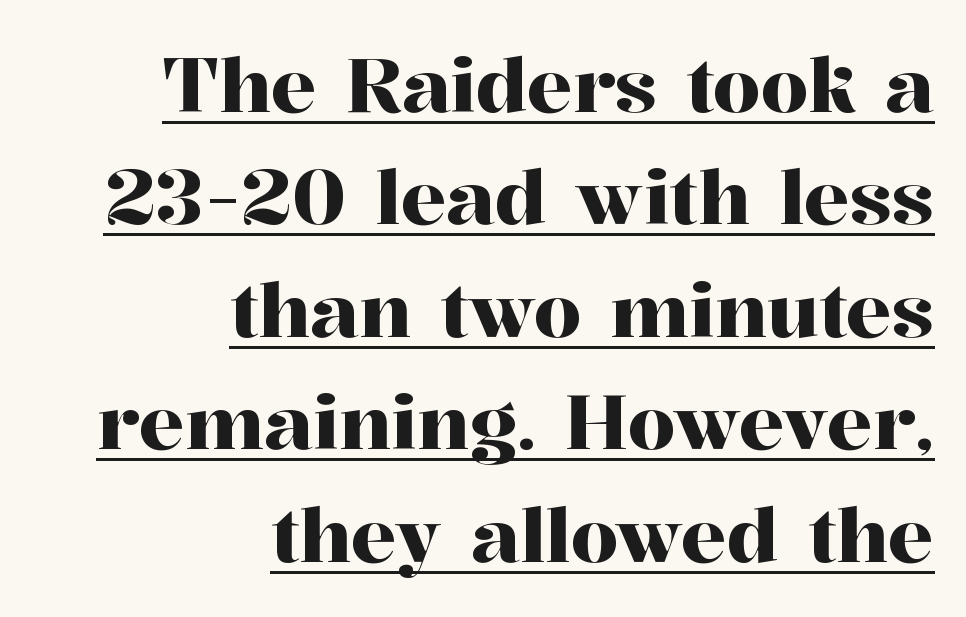
Q: Is the text italic (slanted)? A: No, it is upright.
Q: Is the typeface a serif or a sans-serif typeface? A: Serif.
Q: Is the text underlined? A: Yes.
Q: How is the paragraph aligned? A: Right-aligned.
Q: Is the spacing between letters normal or unusually wide? A: Normal.
Q: Is the spacing between lines tight, normal or loose? A: Normal.
Q: Width (condensed, normal, or wide)? A: Normal.
Q: Stroke contrast? A: High.
Q: x-height? A: Medium.
Q: Monospaced? A: No.
